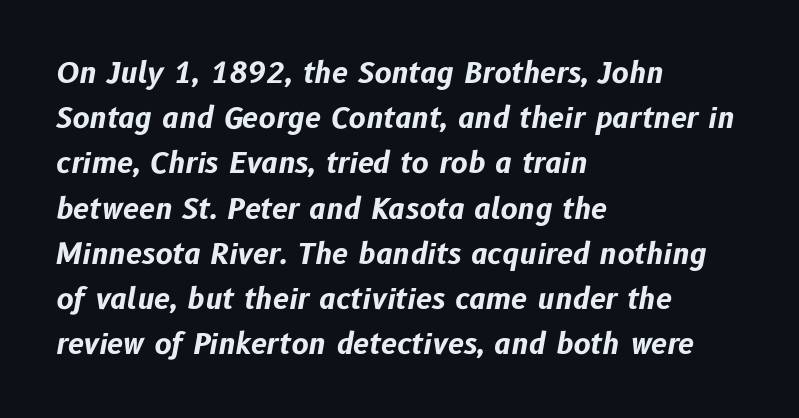
{"italic": "yes", "lean": "right", "slant_degrees": 10, "bold": "yes", "weight": "bold", "width": "normal", "stroke_contrast": "low", "x_height": "medium", "monospaced": "no", "underline": "no", "align": "left", "line_spacing": "normal", "line_spacing_ratio": 1.56, "letter_spacing": "normal", "letter_spacing_em": 0.0, "glyph_px": 29}
